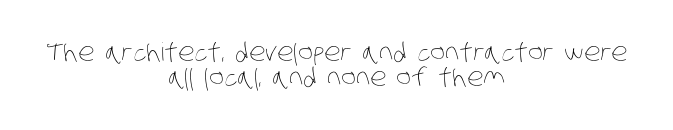
The image shows 25 px text type; set centered, tight line spacing (1.0x), normal letter spacing, not underlined.
